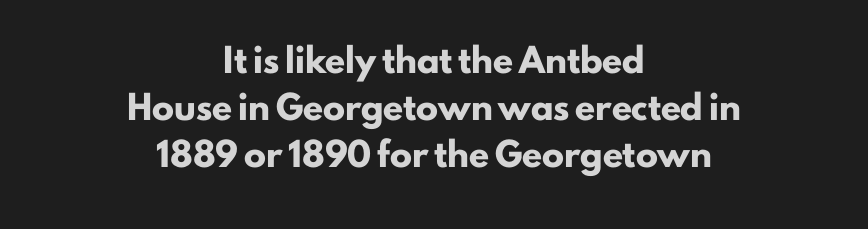
The zone under the glyphs is completely vacant. Compared with typical body copy, the letter spacing here is the same. Summary of vertical rhythm: relaxed, with wide interline spacing. I'd describe the lettering as bold — thick and assertive. In terms of posture, this sample is upright. The text block is weighted toward neither margin, spreading evenly from the middle.
